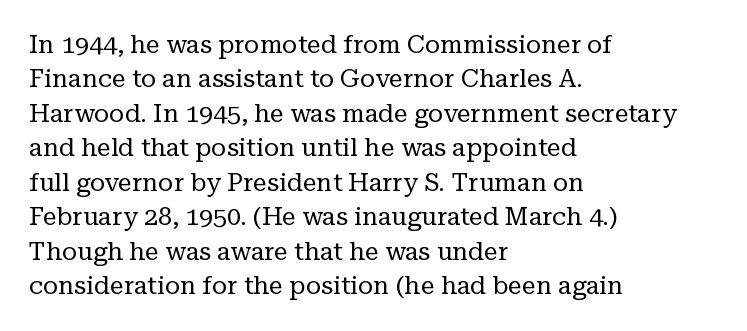
{"italic": "no", "bold": "no", "underline": "no", "align": "left", "line_spacing": "normal", "line_spacing_ratio": 1.38, "letter_spacing": "normal", "letter_spacing_em": 0.0, "glyph_px": 25}
